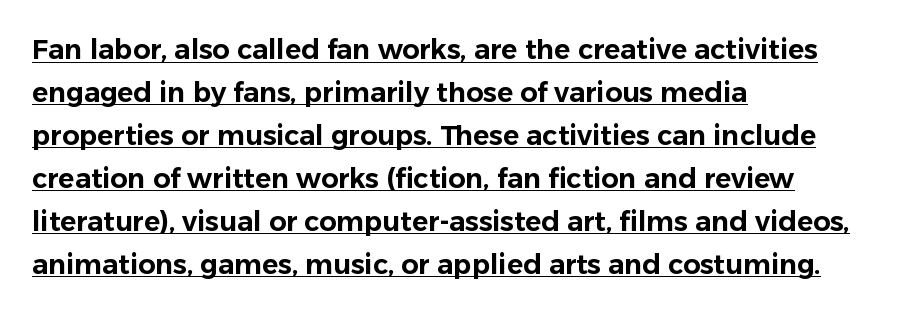
Words appear dense and cohesive because spacing is normal. When letters stand straight like this, we call the style roman or upright. Regular leading. Decoration check: the copy is underlined. Layout note: lines flush left.
